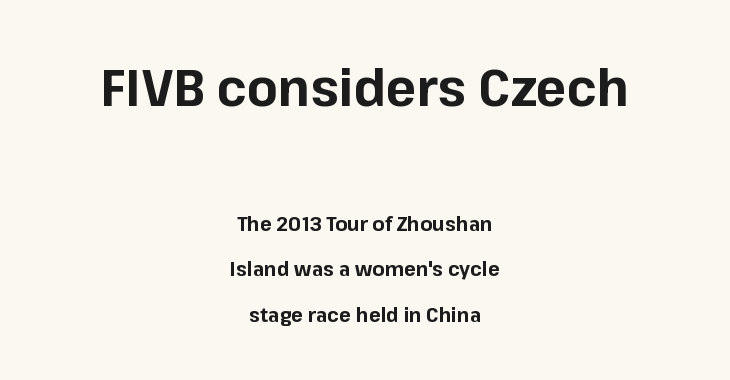
{"serif": "no", "italic": "no", "bold": "yes", "weight": "bold", "width": "normal", "stroke_contrast": "low", "x_height": "medium", "monospaced": "no", "underline": "no", "align": "center", "line_spacing": "loose", "line_spacing_ratio": 2.29, "letter_spacing": "normal", "letter_spacing_em": 0.0, "larger_block": "first", "size_ratio": 2.55, "glyph_px": 51}
